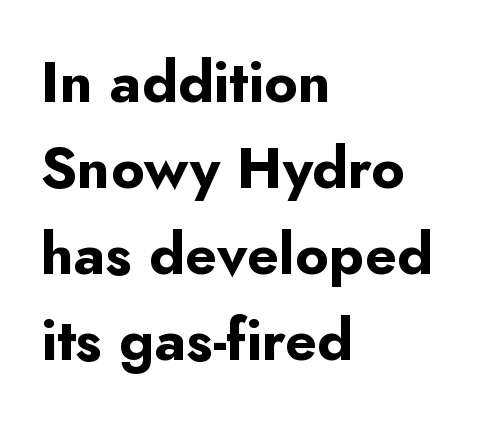
Tracking here is standard; glyphs follow each other at the usual distance. A typesetter would call this proportional, since set widths differ per character. Does the weight exceed regular? Yes, all the way to bold. The axis of the letterforms is exactly vertical. The vertical gap from one line to the next is medium. To sum up the face: it is a sans, with no serifs.
